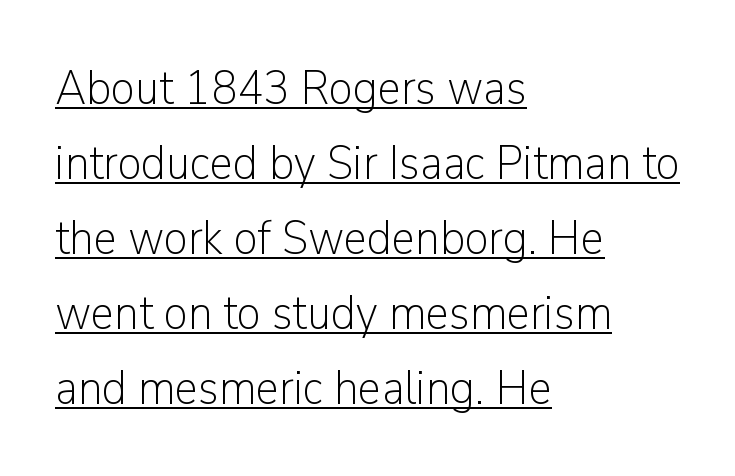
Q: Is the text bold? A: No.
Q: Is the text italic (slanted)? A: No, it is upright.
Q: Is the typeface a serif or a sans-serif typeface? A: Sans-serif.
Q: Is the text underlined? A: Yes.
Q: How is the paragraph aligned? A: Left-aligned.
Q: Is the spacing between letters normal or unusually wide? A: Normal.
Q: Is the spacing between lines tight, normal or loose? A: Normal.
Q: Width (condensed, normal, or wide)? A: Normal.
Q: Stroke contrast? A: Low.
Q: x-height? A: Medium.
Q: Monospaced? A: No.
